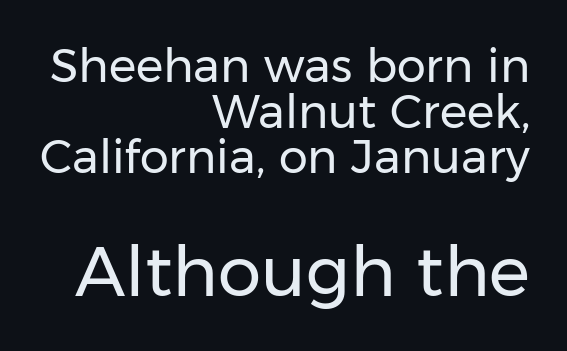
The image shows 69 px regular-weight sans-serif type, upright; set right-aligned, tight line spacing (0.99x), normal letter spacing, not underlined; the second (bottom) block is 1.5x larger; low stroke contrast and a medium x-height.
